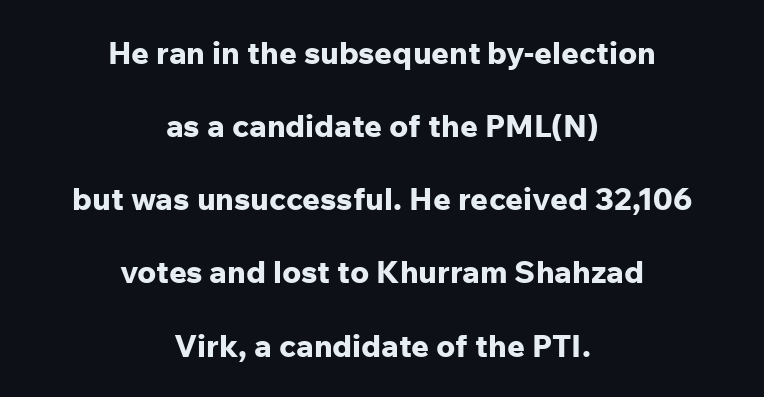
Q: Is the text bold? A: Yes.
Q: Is the text italic (slanted)? A: No, it is upright.
Q: Is the typeface a serif or a sans-serif typeface? A: Sans-serif.
Q: Is the text underlined? A: No.
Q: How is the paragraph aligned? A: Centered.
Q: Is the spacing between letters normal or unusually wide? A: Normal.
Q: Is the spacing between lines tight, normal or loose? A: Loose.
Q: Width (condensed, normal, or wide)? A: Normal.
Q: Stroke contrast? A: Low.
Q: x-height? A: Medium.
Q: Monospaced? A: No.
